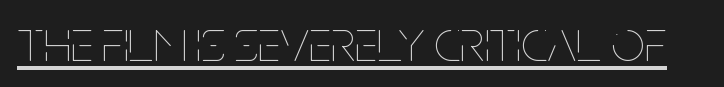
The image shows 59 px thin, condensed type, upright; set normal letter spacing, underlined; low stroke contrast and a large x-height.
